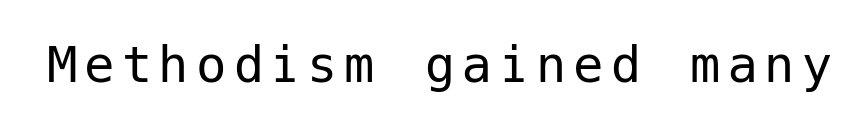
Serif or sans? Sans — the stroke terminals are bare. The area under the type is left untouched. This is not heavy type; no bold has been used. It's the straight-up-and-down kind of type.
